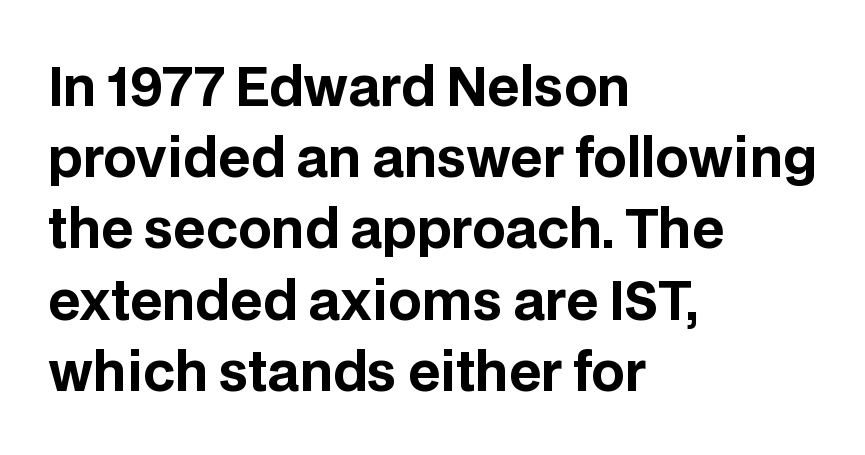
Q: Is the text bold? A: Yes.
Q: Is the text italic (slanted)? A: No, it is upright.
Q: Is the typeface a serif or a sans-serif typeface? A: Sans-serif.
Q: Is the text underlined? A: No.
Q: How is the paragraph aligned? A: Left-aligned.
Q: Is the spacing between letters normal or unusually wide? A: Normal.
Q: Is the spacing between lines tight, normal or loose? A: Normal.
Q: Width (condensed, normal, or wide)? A: Normal.
Q: Stroke contrast? A: Low.
Q: x-height? A: Large.
Q: Monospaced? A: No.
